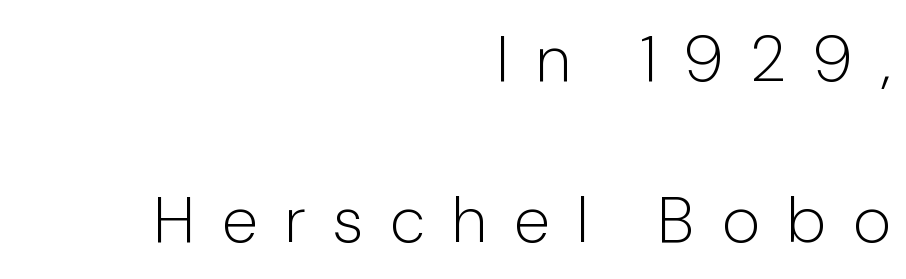
{"serif": "no", "italic": "no", "bold": "no", "weight": "light", "width": "condensed", "stroke_contrast": "low", "x_height": "medium", "monospaced": "no", "underline": "no", "align": "right", "line_spacing": "loose", "line_spacing_ratio": 2.47, "letter_spacing": "wide", "letter_spacing_em": 0.45, "glyph_px": 65}
